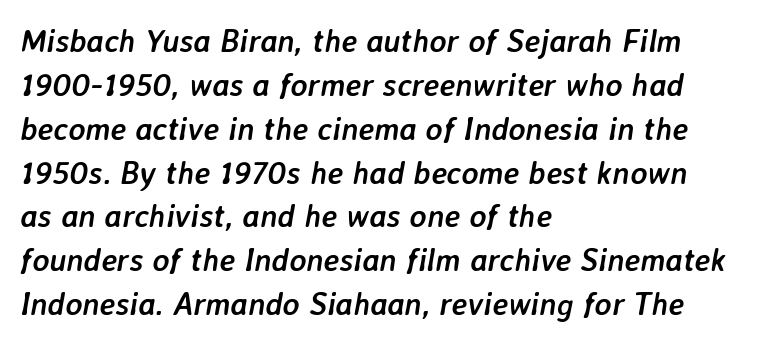
Regarding leading, the lines here are spaced in the standard way. The whole block is typeset with a tilt. The tracking reads as untouched default to a designer's eye. Quick note: underline off. The passage shown is typed in a proportional face where columns would drift.
